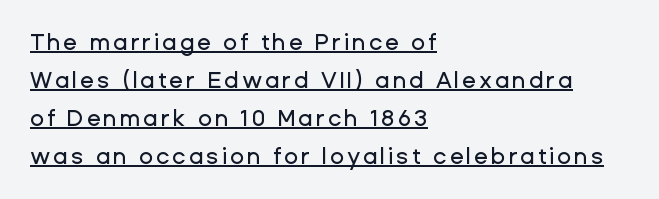
The image shows 23 px text type, upright; set left-aligned, normal line spacing (1.65x), underlined.
